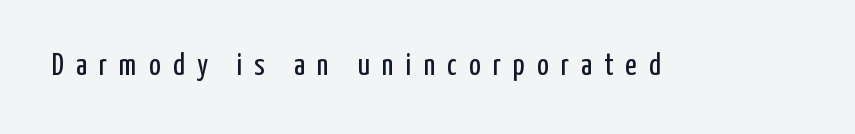
The letterforms sit at book weight or below. Any mark beneath the type? The region is blank. Quick note: not italic, upright. Glyph-to-glyph distance is far greater than everyday printed text.
